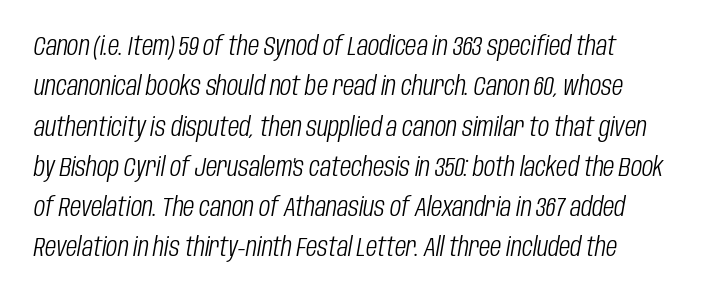
Compared with a typical body face, this is equally light or lighter still. Standard letterfit; no display-style spreading of the glyphs. The lettering tilts uniformly, giving the passage an italic look. Nobody drew a line under any word here.
